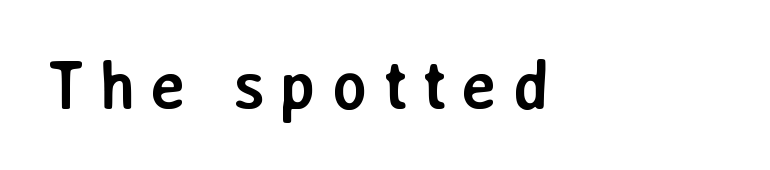
The image shows 69 px semibold sans-serif type, upright; set left-aligned, not underlined; low stroke contrast and a medium x-height.
